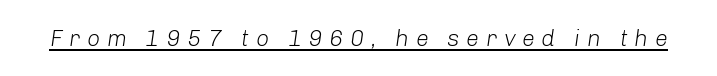
Q: Is the text bold? A: No.
Q: Is the text italic (slanted)? A: Yes, it leans right by about 8 degrees.
Q: Is the text underlined? A: Yes.
Q: Is the spacing between letters normal or unusually wide? A: Unusually wide.
